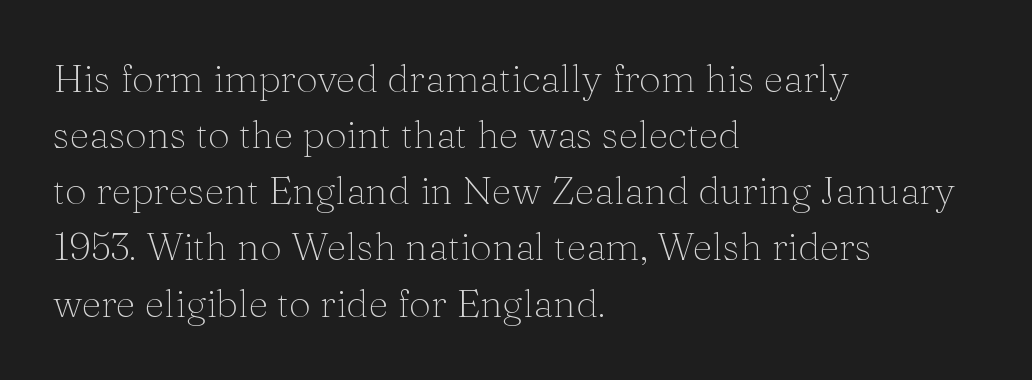
Q: Is the text bold? A: No.
Q: Is the text italic (slanted)? A: No, it is upright.
Q: Is the typeface a serif or a sans-serif typeface? A: Serif.
Q: Is the text underlined? A: No.
Q: How is the paragraph aligned? A: Left-aligned.
Q: Is the spacing between letters normal or unusually wide? A: Normal.
Q: Is the spacing between lines tight, normal or loose? A: Normal.
Q: Width (condensed, normal, or wide)? A: Normal.
Q: Stroke contrast? A: Medium.
Q: x-height? A: Medium.
Q: Monospaced? A: No.
